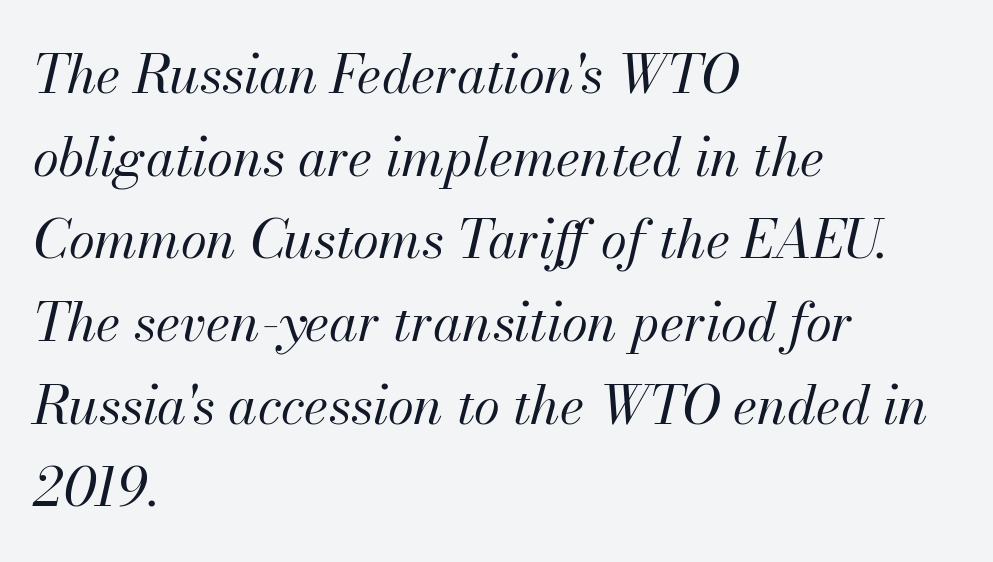
{"italic": "yes", "lean": "right", "slant_degrees": 13, "bold": "no", "weight": "regular", "width": "normal", "stroke_contrast": "medium", "x_height": "small", "monospaced": "no", "underline": "no", "align": "left", "line_spacing": "normal", "line_spacing_ratio": 1.56, "letter_spacing": "normal", "letter_spacing_em": 0.0, "glyph_px": 53}
